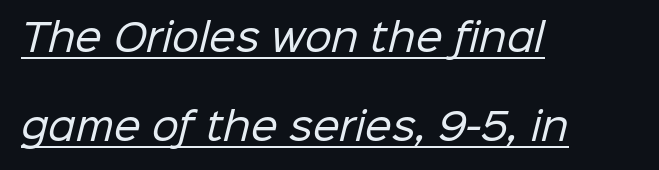
The lines are spread far apart with generous leading. Is the letter spacing exaggerated? No — it looks like the ordinary default. The passage is arranged the way most books set body copy — flush left. These lines are rendered in a variable-pitch font.
